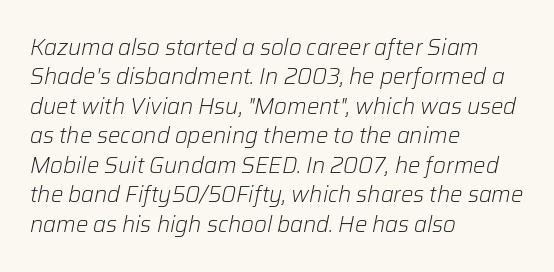
Q: Is the text bold? A: No.
Q: Is the text italic (slanted)? A: Yes, it leans right by about 12 degrees.
Q: Is the text underlined? A: No.
Q: How is the paragraph aligned? A: Left-aligned.
Q: Is the spacing between letters normal or unusually wide? A: Normal.
Q: Is the spacing between lines tight, normal or loose? A: Normal.
